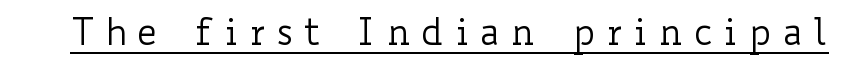
This is not heavy type; no bold has been used. Is this a fixed-width face? No — the glyphs have proportional, varying widths. Emphasis is given by a line drawn under the lettering. The passage shown has open, widely tracked lettering throughout.
